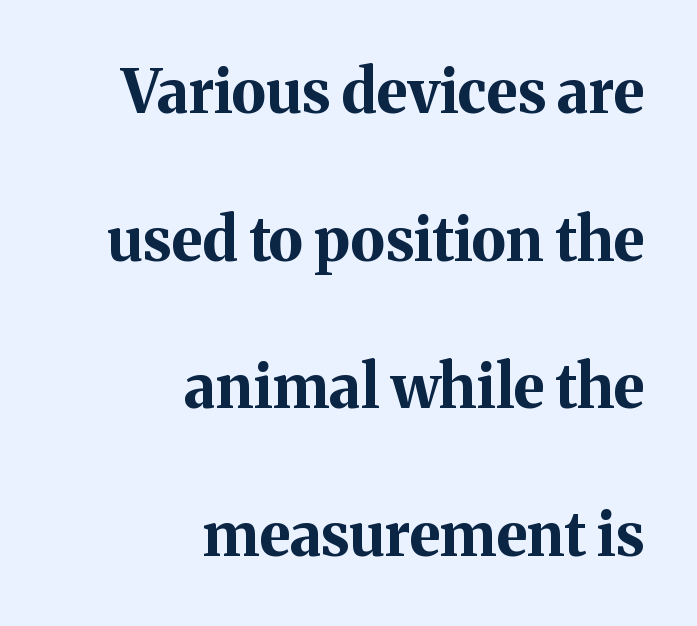
{"serif": "yes", "italic": "no", "bold": "yes", "weight": "bold", "width": "normal", "stroke_contrast": "medium", "x_height": "medium", "monospaced": "no", "underline": "no", "align": "right", "line_spacing": "loose", "line_spacing_ratio": 2.46, "letter_spacing": "normal", "letter_spacing_em": 0.0, "glyph_px": 60}
